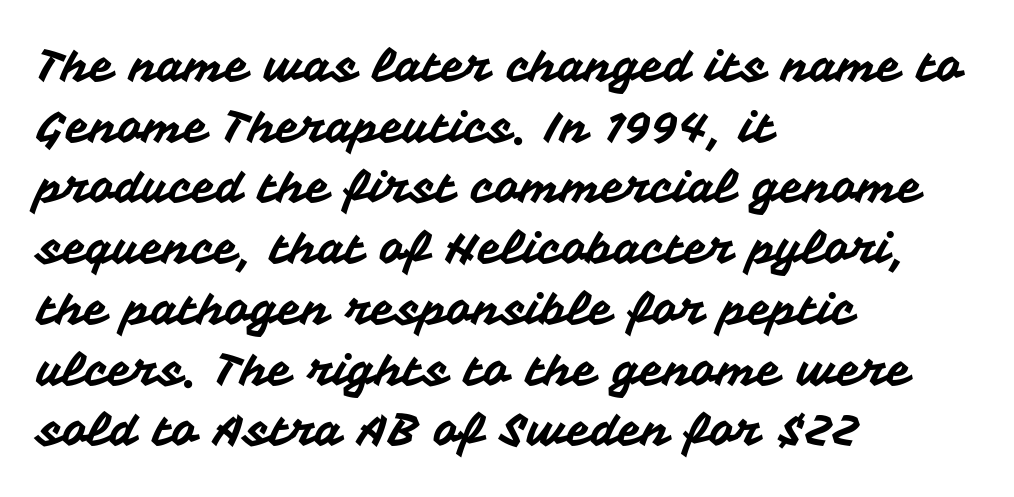
{"serif": "no", "width": "normal", "stroke_contrast": "medium", "x_height": "medium", "monospaced": "no", "underline": "no", "align": "left", "line_spacing": "normal", "line_spacing_ratio": 1.38, "letter_spacing": "normal", "letter_spacing_em": 0.0, "glyph_px": 44}
